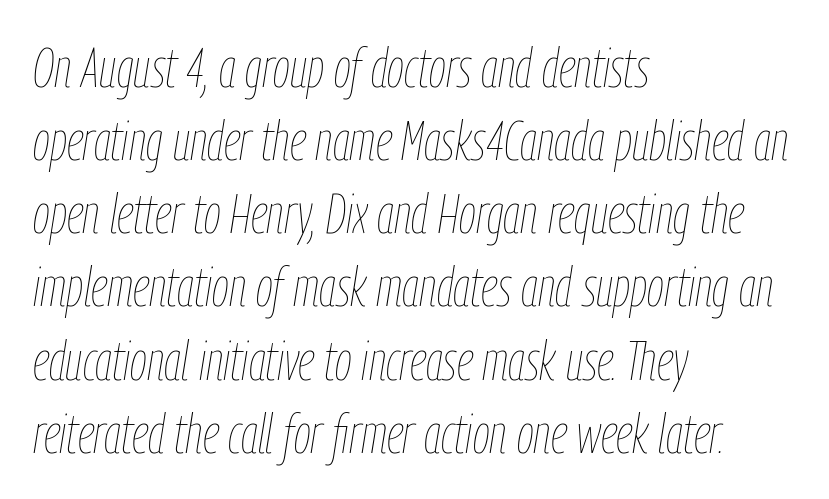
These lines are set flush left with a ragged right edge. Would a proofreader flag this as italicized? Yes. Vertically, the passage feels balanced, rows spaced as you'd expect. Standard letterfit; no display-style spreading of the glyphs.
